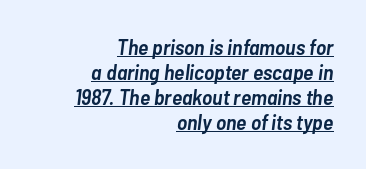
Q: Is the text bold? A: Semi-bold.
Q: Is the text italic (slanted)? A: Yes, it leans right by about 7 degrees.
Q: Is the text underlined? A: Yes.
Q: How is the paragraph aligned? A: Right-aligned.
Q: Is the spacing between letters normal or unusually wide? A: Normal.
Q: Is the spacing between lines tight, normal or loose? A: Tight.
